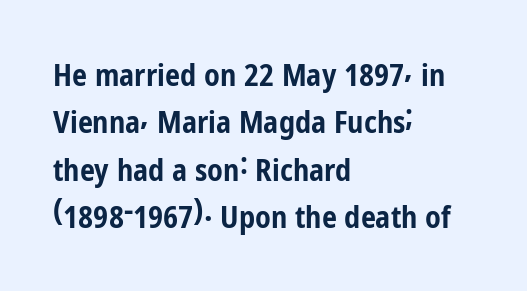
The image shows 30 px bold, condensed sans-serif type, upright; set left-aligned, normal line spacing (1.58x), normal letter spacing, not underlined; low stroke contrast and a medium x-height.
